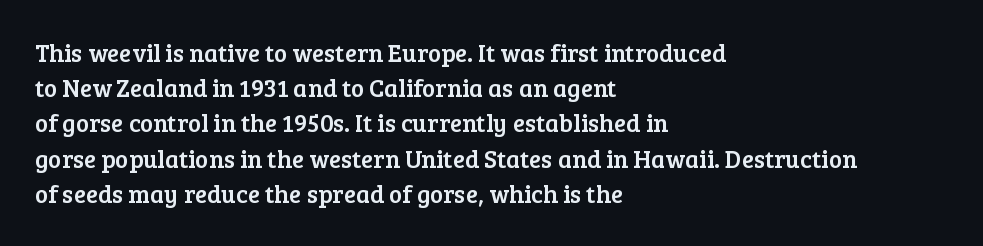
{"italic": "no", "underline": "no", "align": "left", "line_spacing": "normal", "line_spacing_ratio": 1.41, "letter_spacing": "normal", "letter_spacing_em": 0.0, "glyph_px": 25}
